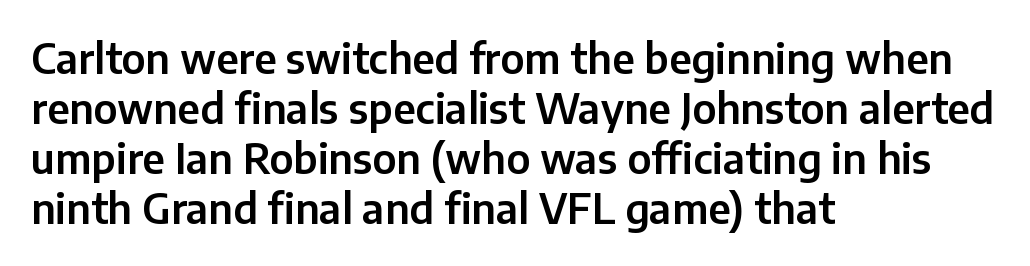
Quick note: underline off. Observe the absence of serifs on each vertical stroke in this sample. Notice how the passage keeps a crisp vertical edge on the left only. If you drew a line through each stem, it would be perfectly vertical. Nothing unusual about the tracking: characters are spaced as the font intends.
